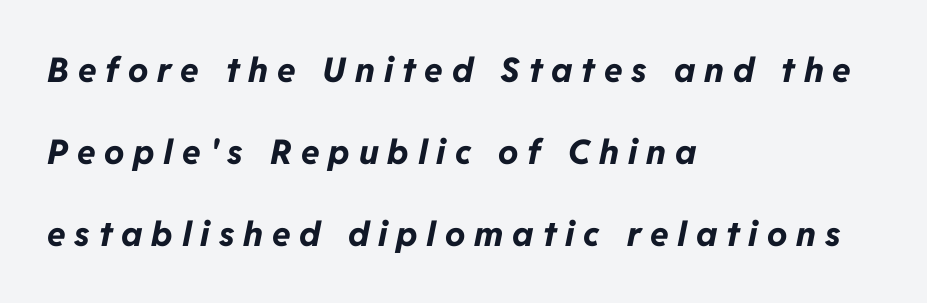
The area under the type is left untouched. The type is letterspaced generously, with wide tracking. If you drew a line through each stem, it would be angled. One-word summary of the alignment: left. Each new line begins a long way beneath the previous one.
